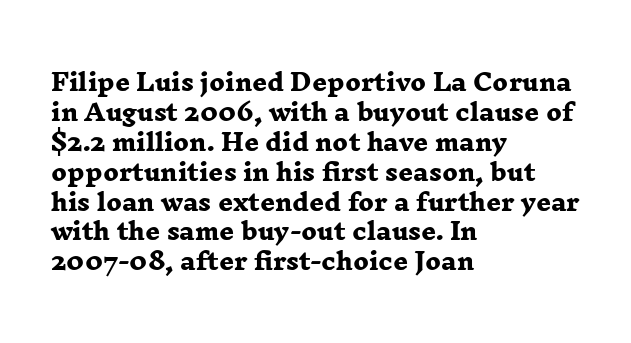
The image shows 23 px bold type; set left-aligned, normal line spacing (1.3x), normal letter spacing, not underlined.
